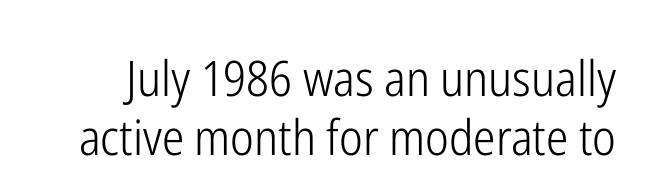
Q: Is the text bold? A: No.
Q: Is the text italic (slanted)? A: No, it is upright.
Q: Is the typeface a serif or a sans-serif typeface? A: Sans-serif.
Q: Is the text underlined? A: No.
Q: Is the spacing between letters normal or unusually wide? A: Normal.
Q: Width (condensed, normal, or wide)? A: Condensed.
Q: Stroke contrast? A: Low.
Q: x-height? A: Medium.
Q: Monospaced? A: No.
